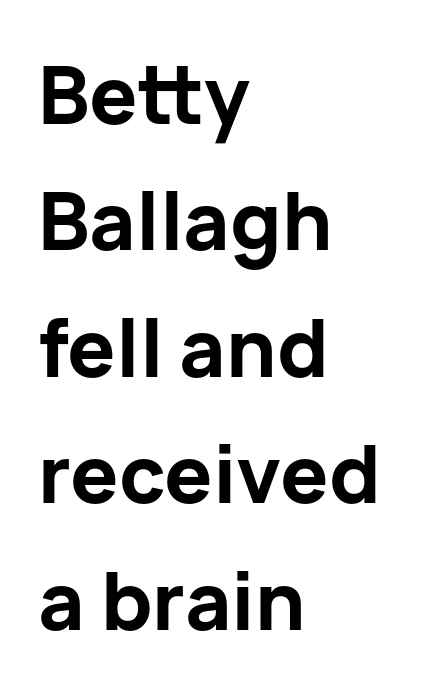
Q: Is the text bold? A: Yes.
Q: Is the text italic (slanted)? A: No, it is upright.
Q: Is the typeface a serif or a sans-serif typeface? A: Sans-serif.
Q: Is the text underlined? A: No.
Q: How is the paragraph aligned? A: Left-aligned.
Q: Is the spacing between letters normal or unusually wide? A: Normal.
Q: Is the spacing between lines tight, normal or loose? A: Normal.
Q: Width (condensed, normal, or wide)? A: Normal.
Q: Stroke contrast? A: Low.
Q: x-height? A: Medium.
Q: Monospaced? A: No.
